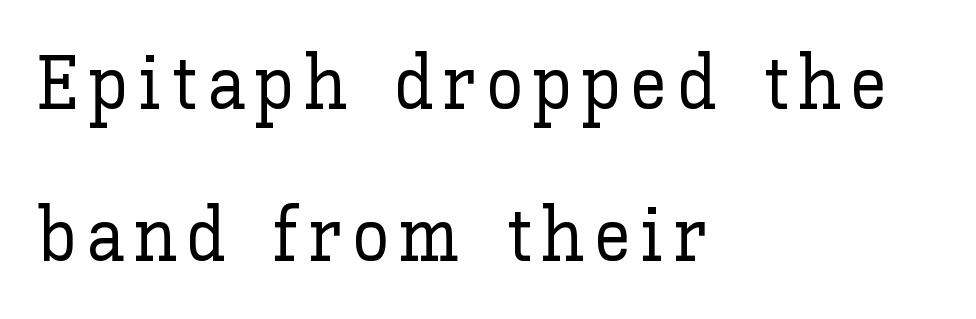
Q: Is the text italic (slanted)? A: No, it is upright.
Q: Is the text underlined? A: No.
Q: How is the paragraph aligned? A: Left-aligned.
Q: Is the spacing between lines tight, normal or loose? A: Loose.
Q: Width (condensed, normal, or wide)? A: Normal.
Q: Stroke contrast? A: Low.
Q: x-height? A: Medium.
Q: Monospaced? A: No.
